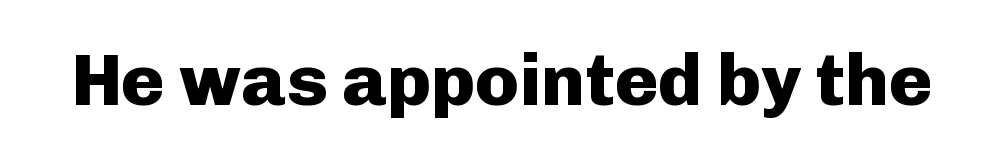
The image shows 73 px heavy sans-serif type, upright; set normal letter spacing, not underlined; low stroke contrast and a medium x-height.
